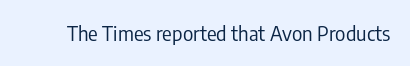
Q: Is the text bold? A: No.
Q: Is the text italic (slanted)? A: No, it is upright.
Q: Is the text underlined? A: No.
Q: Is the spacing between letters normal or unusually wide? A: Normal.
